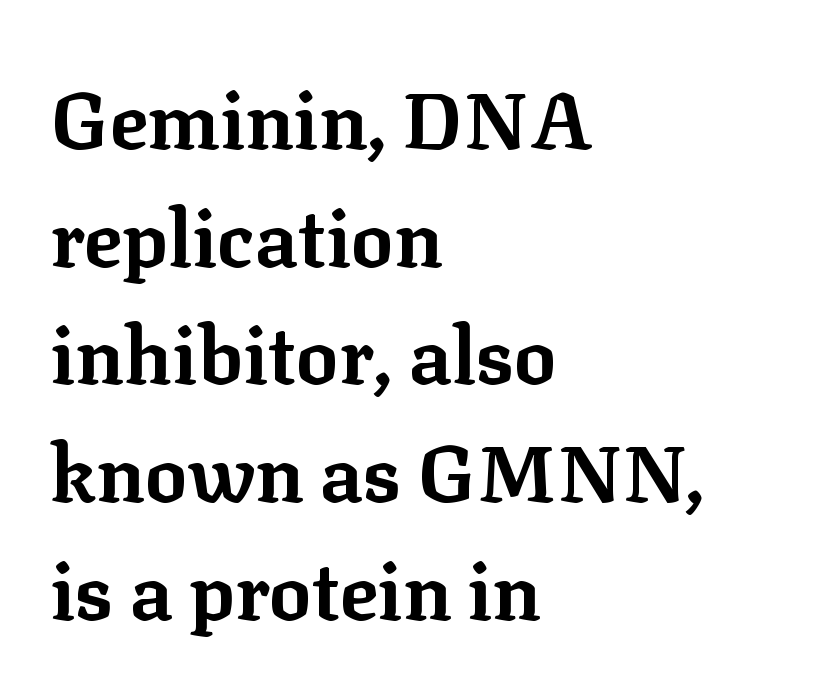
Q: Is the text bold? A: Yes.
Q: Is the text italic (slanted)? A: No, it is upright.
Q: Is the typeface a serif or a sans-serif typeface? A: Serif.
Q: Is the text underlined? A: No.
Q: How is the paragraph aligned? A: Left-aligned.
Q: Is the spacing between letters normal or unusually wide? A: Normal.
Q: Is the spacing between lines tight, normal or loose? A: Normal.
Q: Width (condensed, normal, or wide)? A: Normal.
Q: Stroke contrast? A: Low.
Q: x-height? A: Medium.
Q: Monospaced? A: No.
